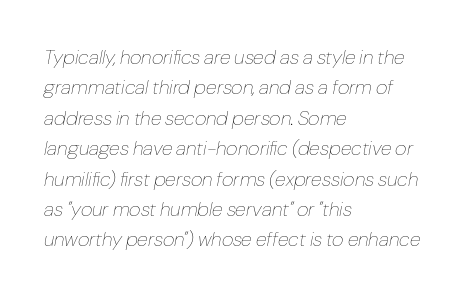
{"italic": "yes", "lean": "right", "slant_degrees": 10, "bold": "no", "underline": "no", "align": "left", "line_spacing": "normal", "line_spacing_ratio": 1.52, "letter_spacing": "normal", "letter_spacing_em": 0.0, "glyph_px": 20}
